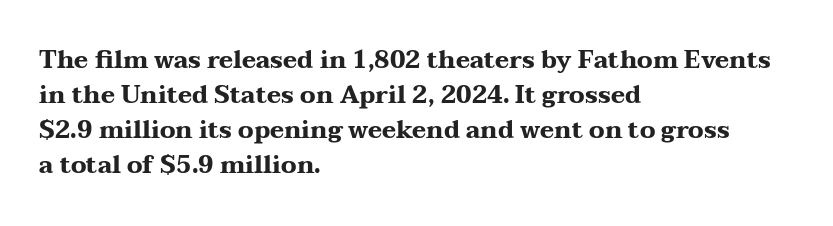
{"italic": "no", "bold": "yes", "underline": "no", "align": "left", "line_spacing": "normal", "line_spacing_ratio": 1.46, "letter_spacing": "normal", "letter_spacing_em": 0.0, "glyph_px": 24}
